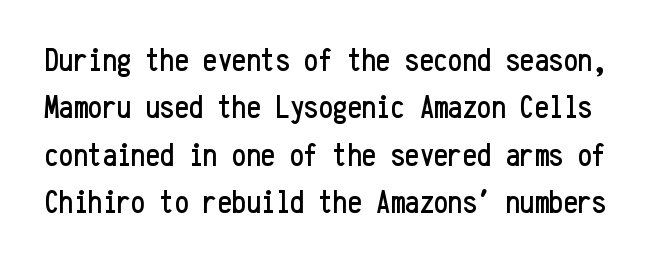
The image shows 32 px condensed sans-serif type, upright, monospaced; set normal line spacing (1.48x), normal letter spacing, not underlined; low stroke contrast and a medium x-height.
